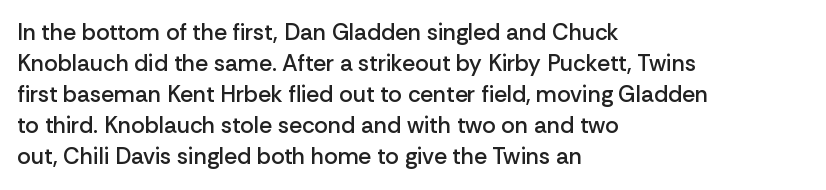
{"italic": "no", "bold": "semi", "underline": "no", "align": "left", "line_spacing": "normal", "line_spacing_ratio": 1.35, "letter_spacing": "normal", "letter_spacing_em": 0.0, "glyph_px": 23}
